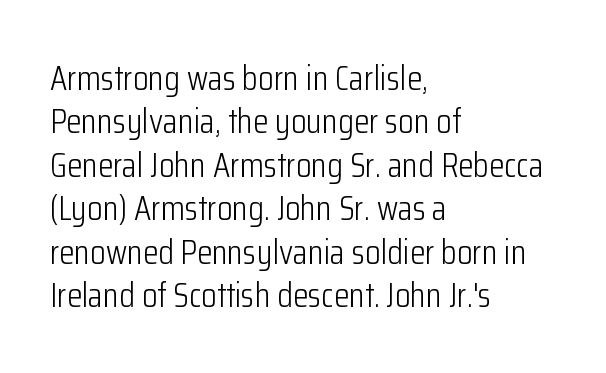
Here the glyphs are tracked normally, forming tight word shapes. The weight tops out at a normal text grade. A typesetter would label this face a sans. If you drew a ruler down the left edge, every line would touch it. Is this a fixed-width face? No — the glyphs have proportional, varying widths. The zone under the glyphs is completely vacant.
